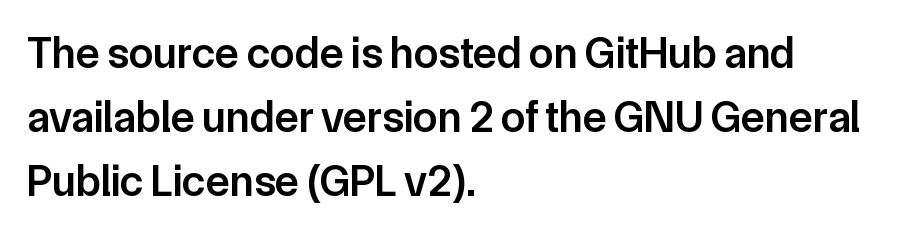
The image shows 44 px semibold sans-serif type, upright; set left-aligned, normal line spacing (1.45x), normal letter spacing, not underlined; low stroke contrast and a medium x-height.
